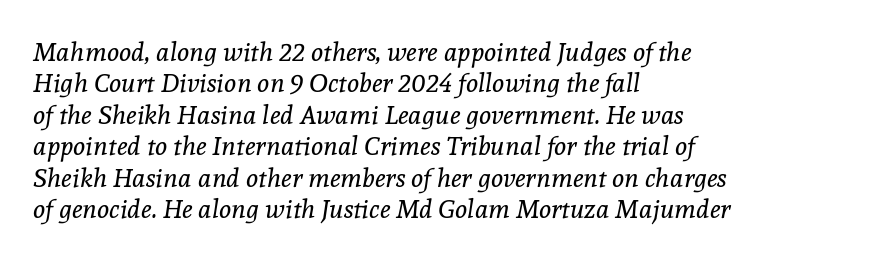
Q: Is the text bold? A: No.
Q: Is the text italic (slanted)? A: Yes, it leans right by about 8 degrees.
Q: Is the text underlined? A: No.
Q: How is the paragraph aligned? A: Left-aligned.
Q: Is the spacing between letters normal or unusually wide? A: Normal.
